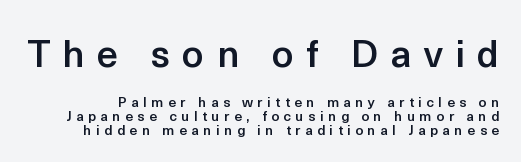
Upright lettering throughout. The face used here is rendered with a markedly widened letterfit. The strip under each line holds only bare page. Nothing sits at the stroke ends, so this counts as sans-serif. This block would grow much taller if given ordinary leading; it's compressed now. This sample has the flowing, uneven cadence of proportional lettering.
